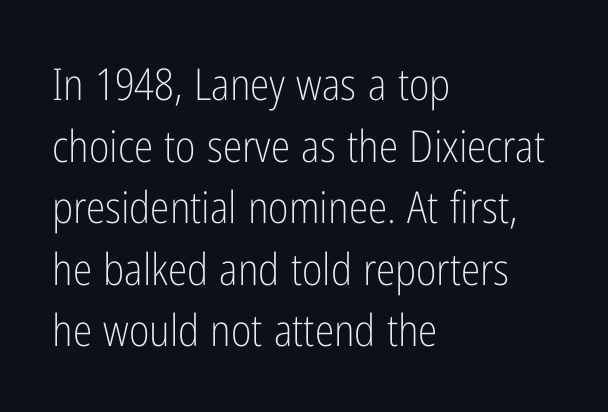
Q: Is the text bold? A: No.
Q: Is the text italic (slanted)? A: No, it is upright.
Q: Is the typeface a serif or a sans-serif typeface? A: Sans-serif.
Q: Is the text underlined? A: No.
Q: How is the paragraph aligned? A: Left-aligned.
Q: Is the spacing between letters normal or unusually wide? A: Normal.
Q: Is the spacing between lines tight, normal or loose? A: Normal.
Q: Width (condensed, normal, or wide)? A: Condensed.
Q: Stroke contrast? A: Low.
Q: x-height? A: Medium.
Q: Monospaced? A: No.
